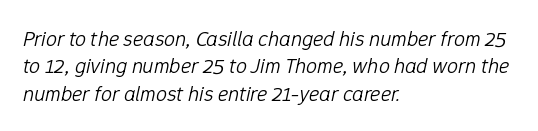
{"italic": "yes", "lean": "right", "slant_degrees": 12, "bold": "no", "underline": "no", "align": "left", "line_spacing_ratio": 1.24, "letter_spacing": "normal", "letter_spacing_em": 0.0, "glyph_px": 22}
